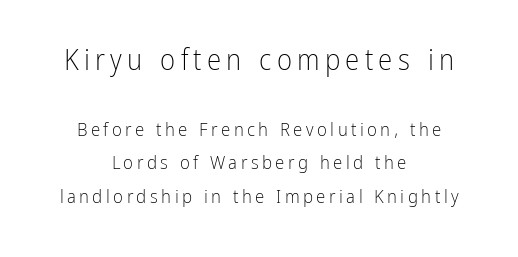
The image shows 29 px light, condensed sans-serif type, upright; set centered, line spacing 1.77x, not underlined; the first (top) block is 1.53x larger; low stroke contrast and a medium x-height.
